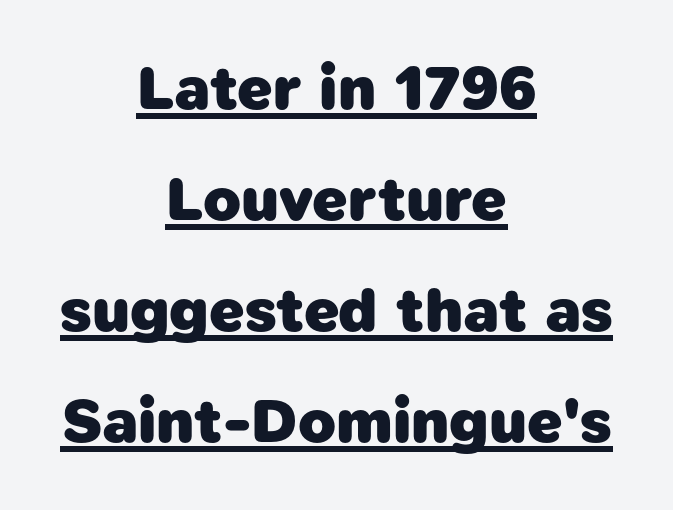
Q: Is the text bold? A: Yes.
Q: Is the typeface a serif or a sans-serif typeface? A: Sans-serif.
Q: Is the text underlined? A: Yes.
Q: How is the paragraph aligned? A: Centered.
Q: Is the spacing between letters normal or unusually wide? A: Normal.
Q: Width (condensed, normal, or wide)? A: Normal.
Q: Stroke contrast? A: Low.
Q: x-height? A: Medium.
Q: Monospaced? A: No.
